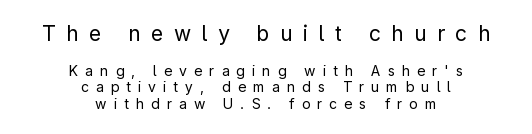
The baseline area is clear. Characters remain perfectly vertical along every line. The upper block of text is set noticeably larger than the block beneath it. Counters stay open thanks to moderate or lighter strokes.
